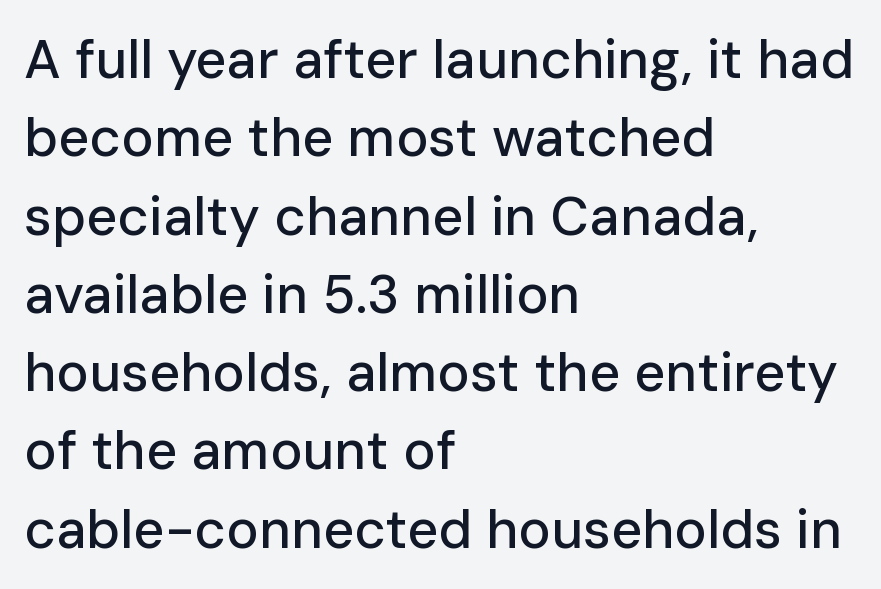
{"serif": "no", "italic": "no", "width": "normal", "stroke_contrast": "low", "x_height": "medium", "monospaced": "no", "underline": "no", "align": "left", "line_spacing": "normal", "line_spacing_ratio": 1.45, "letter_spacing": "normal", "letter_spacing_em": 0.0, "glyph_px": 54}
